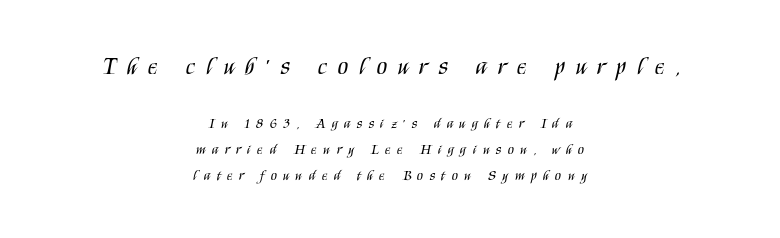
The image shows 24 px text type; set centered, line spacing 1.84x, unusually wide letter spacing (+0.47 em), not underlined; the first (top) block is 1.71x larger.
